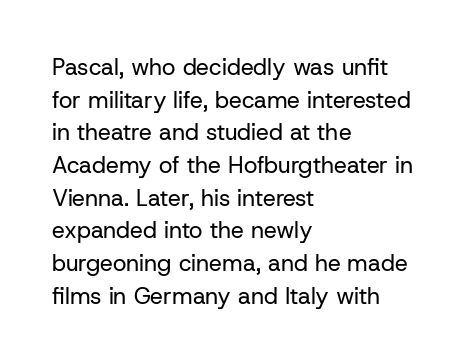
The image shows 23 px text type, upright; set left-aligned, normal line spacing (1.42x), normal letter spacing, not underlined.
